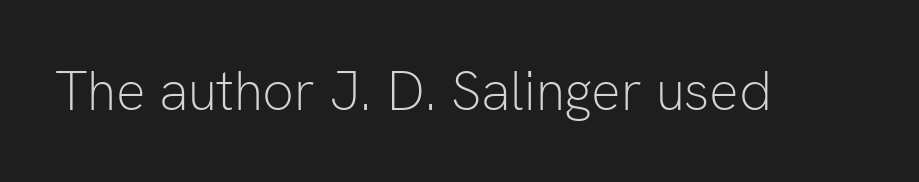
The image shows 55 px light sans-serif type, upright; set normal letter spacing, not underlined; low stroke contrast and a medium x-height.
